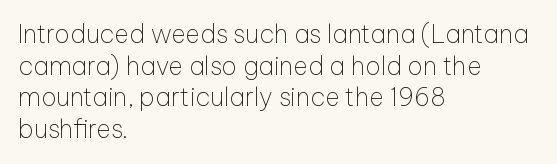
Q: Is the text bold? A: No.
Q: Is the text italic (slanted)? A: No, it is upright.
Q: Is the text underlined? A: No.
Q: How is the paragraph aligned? A: Left-aligned.
Q: Is the spacing between letters normal or unusually wide? A: Normal.
Q: Is the spacing between lines tight, normal or loose? A: Normal.
